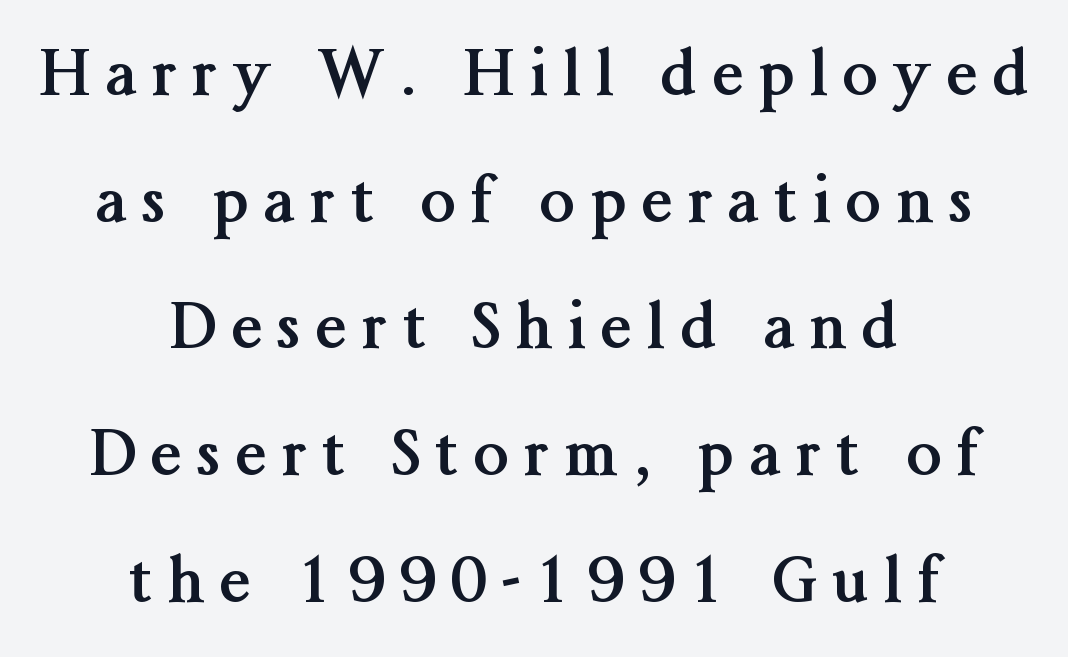
Is this a fixed-width face? No — the glyphs have proportional, varying widths. Unmarked baselines from the first word to the last. If you measured baseline to baseline, you'd find a long distance. Horizontal alignment here is central, giving a formal, balanced look.
